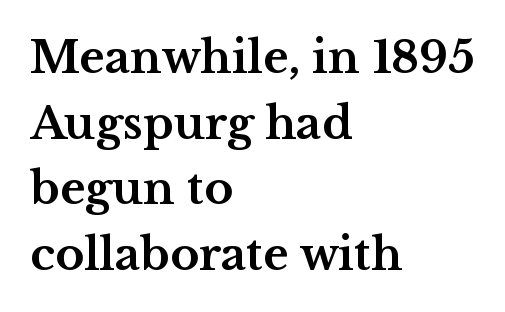
{"serif": "yes", "italic": "no", "bold": "yes", "weight": "bold", "width": "wide", "stroke_contrast": "medium", "x_height": "medium", "monospaced": "no", "underline": "no", "align": "left", "line_spacing": "normal", "line_spacing_ratio": 1.49, "letter_spacing": "normal", "letter_spacing_em": 0.0, "glyph_px": 44}
